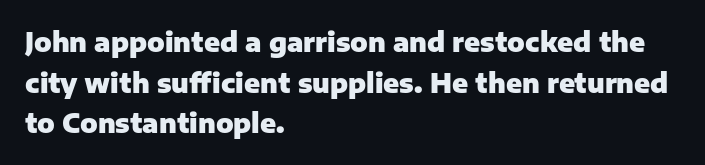
Students, note that the glyphs here touch the page at normal intervals. Lines of text with bare space underneath. Short and long lines alike share a common starting point at left. The font's upright variant was chosen for this text.
